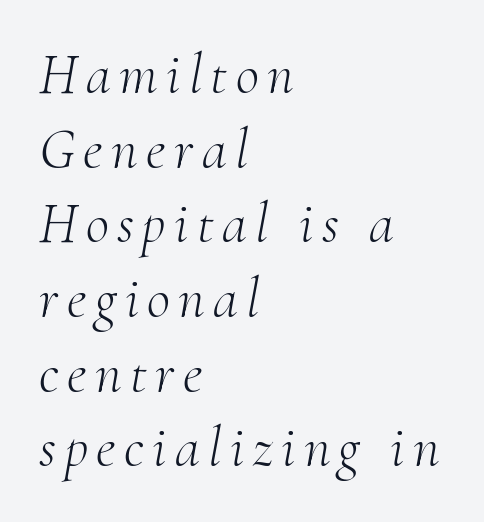
The letters look calm and open, with moderate or lighter stems. Looks like regular typesetting: each glyph gets only the width it needs. Check the space under the baseline: it is left empty. These lines sit exactly where default settings would place them. Does the copy run flush right? No — it runs flush left. Posture: slanted.
